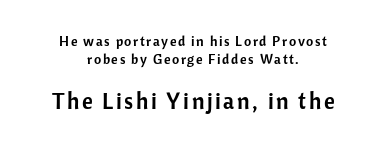
Evenly set lines give the paragraph a standard silhouette. The type sits square on the baseline with zero lean. The composition opens small and finishes big. Short and long lines alike share a common midpoint. The space directly below the letters is spotless.
